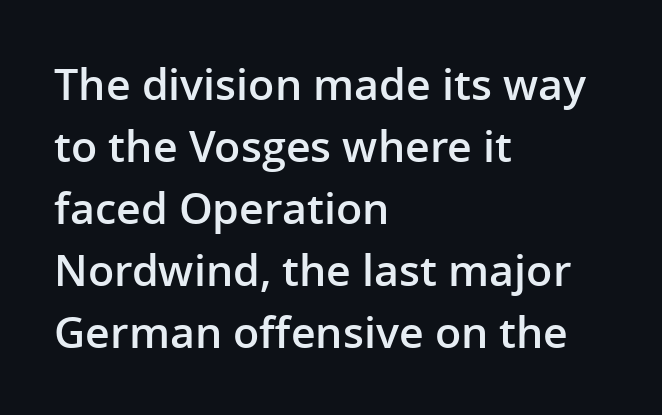
The image shows 43 px semibold sans-serif type, upright; set left-aligned, normal line spacing (1.44x), normal letter spacing, not underlined; low stroke contrast and a medium x-height.
